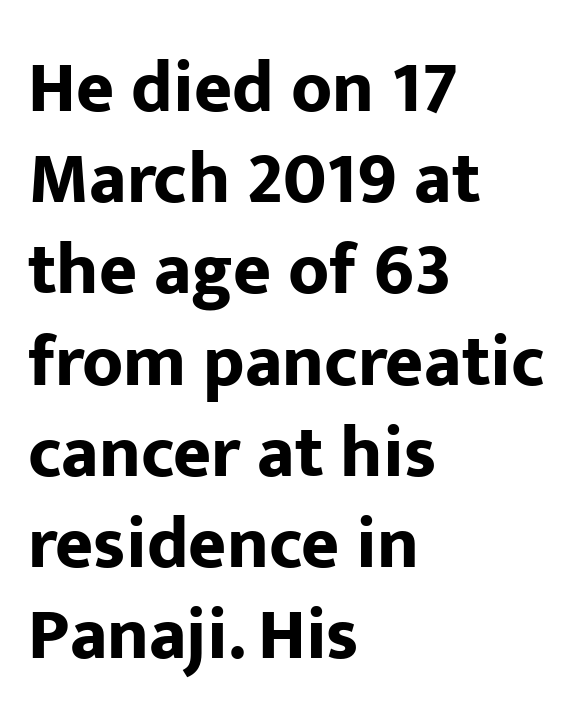
The image shows 73 px bold sans-serif type, upright; set left-aligned, normal line spacing (1.25x), normal letter spacing, not underlined; low stroke contrast and a medium x-height.
